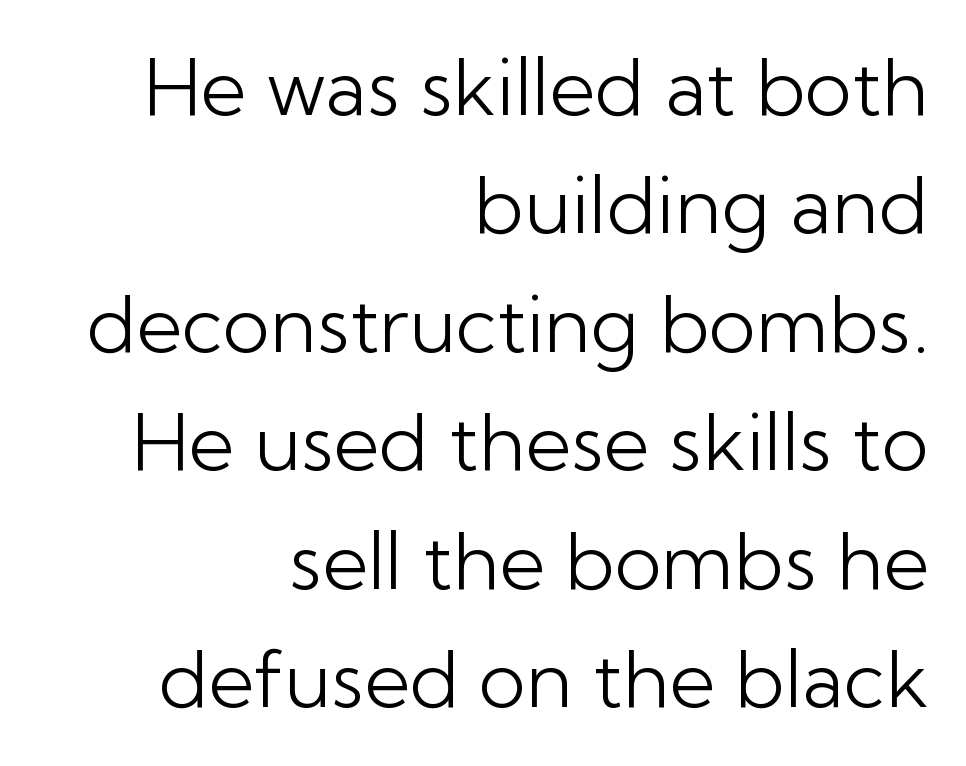
Observe the absence of serifs on each vertical stroke in this sample. Each new line begins a customary step beneath the previous one. Does the lettering tilt? It doesn't — this is upright. Only glyphs here, with clear space below each row. Letters have the restrained weight of plain body copy at most. Character widths vary here, with narrow letters taking less room than wide ones.
